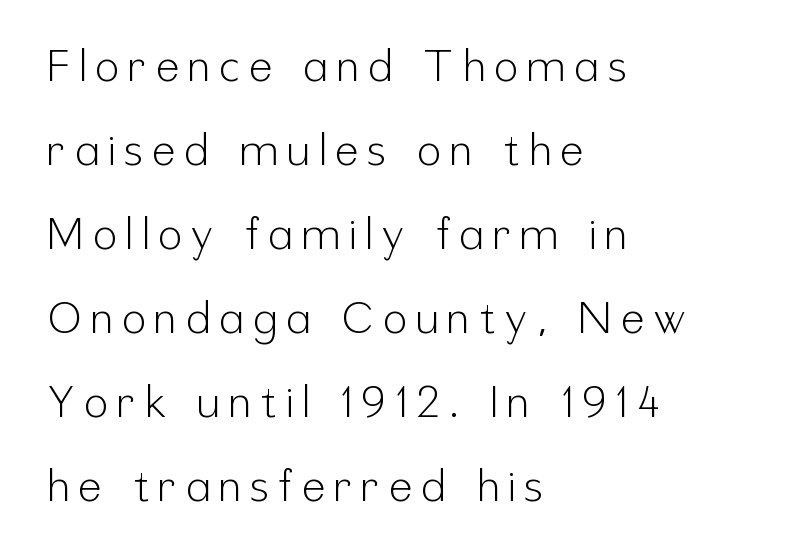
Q: Is the text bold? A: No.
Q: Is the text italic (slanted)? A: No, it is upright.
Q: Is the typeface a serif or a sans-serif typeface? A: Sans-serif.
Q: Is the text underlined? A: No.
Q: How is the paragraph aligned? A: Left-aligned.
Q: Is the spacing between letters normal or unusually wide? A: Unusually wide.
Q: Is the spacing between lines tight, normal or loose? A: Loose.
Q: Width (condensed, normal, or wide)? A: Condensed.
Q: Stroke contrast? A: Low.
Q: x-height? A: Medium.
Q: Monospaced? A: No.
